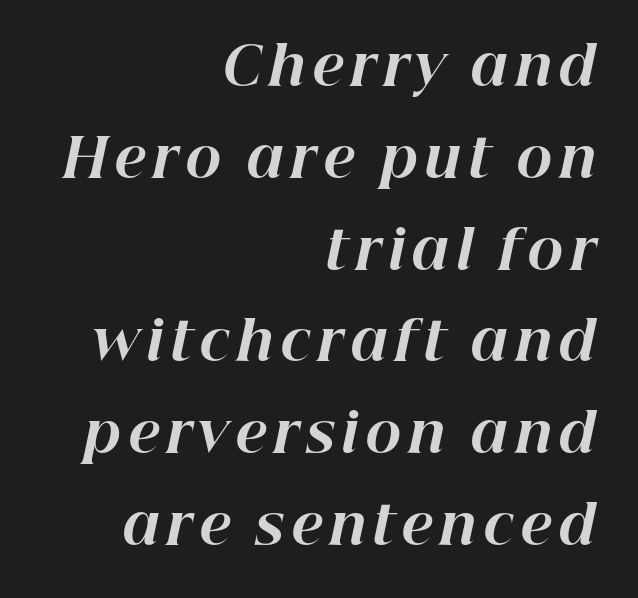
{"italic": "yes", "lean": "right", "slant_degrees": 12, "bold": "yes", "weight": "bold", "width": "normal", "stroke_contrast": "high", "x_height": "medium", "monospaced": "no", "underline": "no", "align": "right", "line_spacing": "normal", "line_spacing_ratio": 1.7, "glyph_px": 54}
